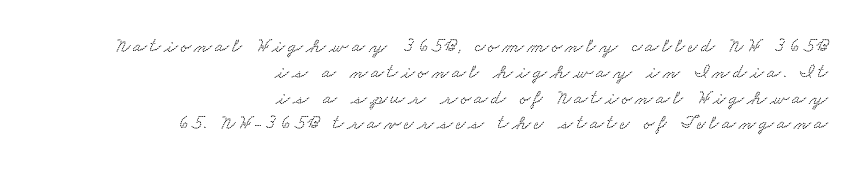
Q: Is the text underlined? A: No.
Q: How is the paragraph aligned? A: Right-aligned.
Q: Is the spacing between lines tight, normal or loose? A: Normal.
